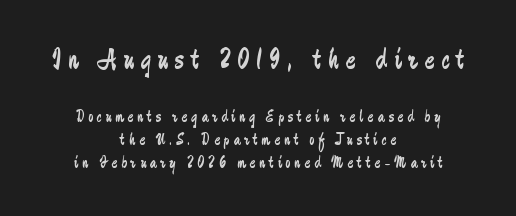
Q: Is the text bold? A: No.
Q: Is the text italic (slanted)? A: Yes.
Q: Is the typeface a serif or a sans-serif typeface? A: Sans-serif.
Q: Is the text underlined? A: No.
Q: How is the paragraph aligned? A: Centered.
Q: Is the spacing between letters normal or unusually wide? A: Unusually wide.
Q: Is the spacing between lines tight, normal or loose? A: Normal.
Q: Which block of text is set in a larger size, the first (top) or the second (bottom)? A: The first (top) one.
Q: Width (condensed, normal, or wide)? A: Condensed.
Q: Stroke contrast? A: Low.
Q: x-height? A: Medium.
Q: Monospaced? A: No.
